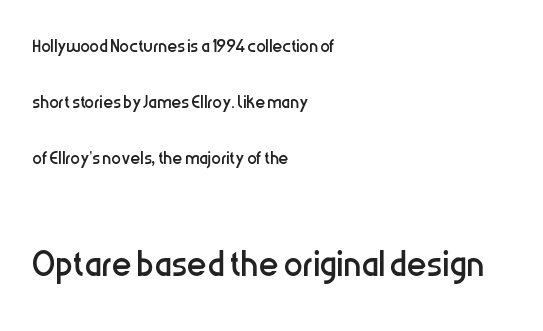
Q: Is the text bold? A: No.
Q: Is the text italic (slanted)? A: No, it is upright.
Q: Is the typeface a serif or a sans-serif typeface? A: Sans-serif.
Q: Is the text underlined? A: No.
Q: How is the paragraph aligned? A: Left-aligned.
Q: Is the spacing between letters normal or unusually wide? A: Normal.
Q: Is the spacing between lines tight, normal or loose? A: Loose.
Q: Which block of text is set in a larger size, the first (top) or the second (bottom)? A: The second (bottom) one.
Q: Width (condensed, normal, or wide)? A: Condensed.
Q: Stroke contrast? A: Low.
Q: x-height? A: Medium.
Q: Monospaced? A: No.
